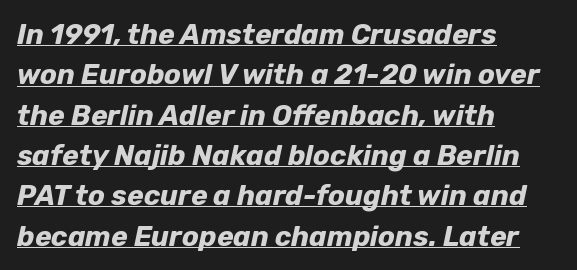
The image shows 28 px bold type, italic (leaning right); set left-aligned, normal line spacing (1.44x), normal letter spacing, underlined; low stroke contrast and a medium x-height.
